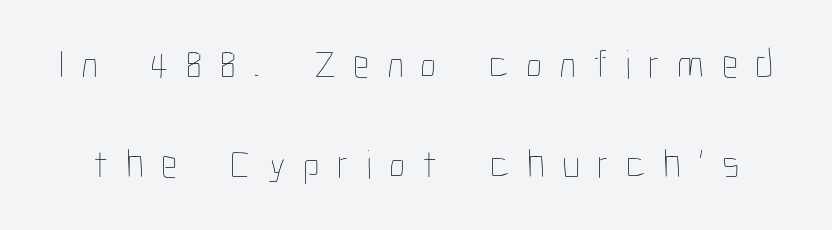
{"italic": "no", "bold": "no", "weight": "thin", "width": "condensed", "stroke_contrast": "low", "x_height": "medium", "monospaced": "no", "underline": "no", "line_spacing": "loose", "line_spacing_ratio": 2.43, "letter_spacing": "wide", "letter_spacing_em": 0.42, "glyph_px": 41}
